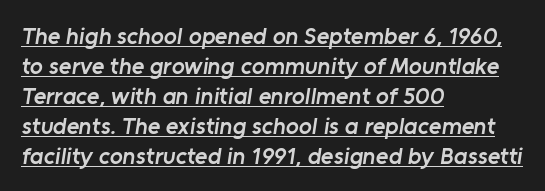
Q: Is the text bold? A: Semi-bold.
Q: Is the text underlined? A: Yes.
Q: How is the paragraph aligned? A: Left-aligned.
Q: Is the spacing between letters normal or unusually wide? A: Normal.
Q: Is the spacing between lines tight, normal or loose? A: Normal.
